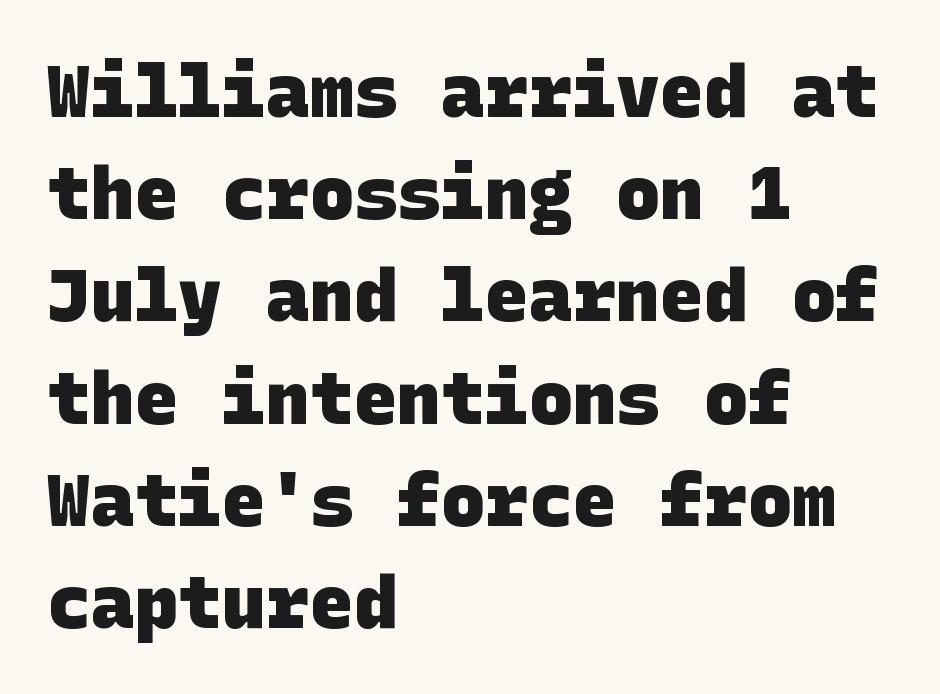
Nothing sits at the stroke ends, so this counts as sans-serif. A clean baseline with only descenders dipping below it. The face used here is rendered with its standard letterfit. If you drew a ruler down the left edge, every line would touch it. Thick stems and heavy bowls — unmistakably bold. Notice how descenders clear the ascenders below comfortably — that's standard leading.
